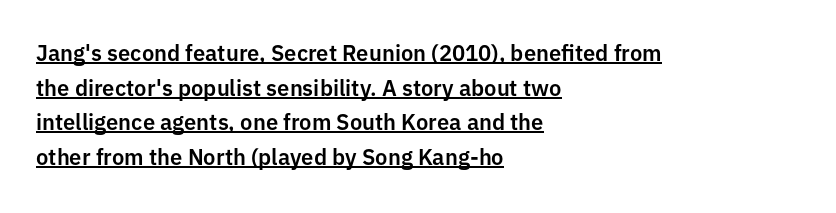
The image shows 22 px text type, upright; set left-aligned, normal line spacing (1.57x), normal letter spacing, underlined.
